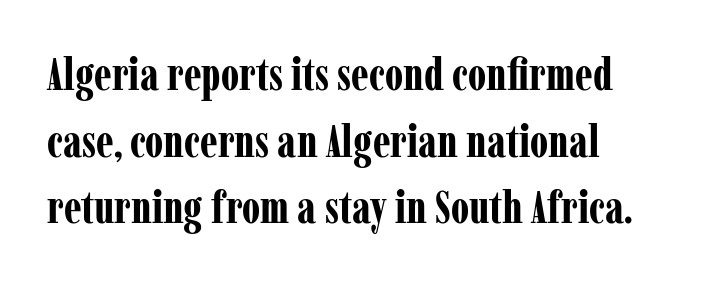
Each letter keeps its own natural width here, so spacing adapts to shape. No word sits above an underline. This sample uses an upright cut, with every glyph sitting square on the baseline. These words are printed bold, with thick strokes throughout.
